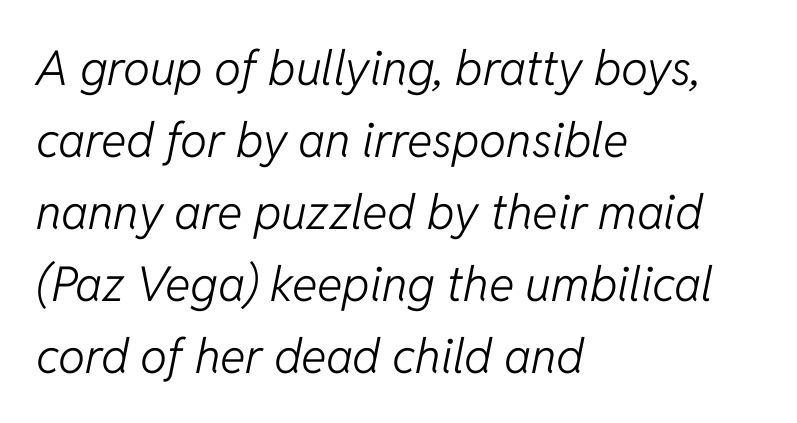
{"italic": "yes", "lean": "right", "slant_degrees": 11, "bold": "no", "weight": "light", "width": "normal", "stroke_contrast": "low", "x_height": "medium", "monospaced": "no", "underline": "no", "align": "left", "line_spacing": "normal", "line_spacing_ratio": 1.5, "letter_spacing": "normal", "letter_spacing_em": 0.0, "glyph_px": 48}
